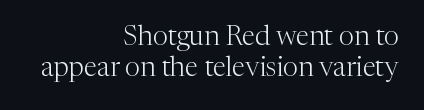
The image shows 27 px text type, upright; set right-aligned, tight line spacing (1.15x), normal letter spacing, not underlined.
